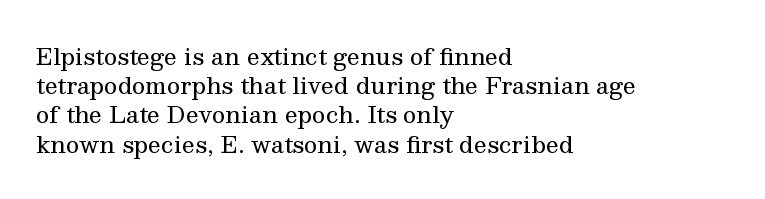
Nothing unusual about the tracking: characters are spaced as the font intends. Caption: multi-line text, flush left, ragged right. How would I describe the line gaps? Plain and ordinary. Unbolded letterforms with no extra heft.
